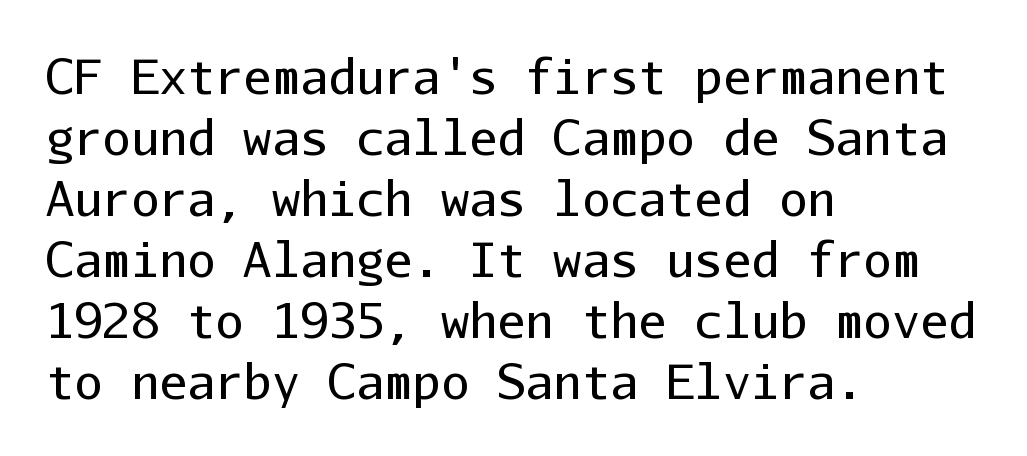
{"serif": "no", "italic": "no", "bold": "no", "weight": "regular", "width": "normal", "stroke_contrast": "low", "x_height": "medium", "monospaced": "yes", "underline": "no", "align": "left", "line_spacing": "normal", "line_spacing_ratio": 1.3, "letter_spacing": "normal", "letter_spacing_em": 0.0, "glyph_px": 47}
